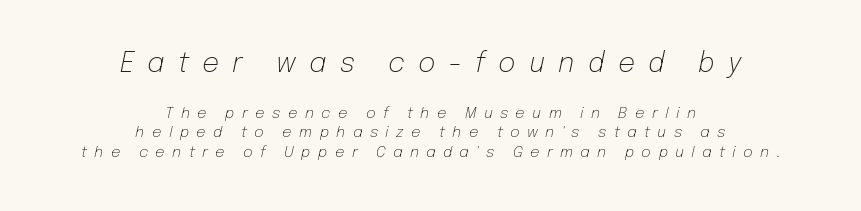
The image shows 27 px text type, italic (leaning right); set centered, normal line spacing (1.28x), unusually wide letter spacing (+0.49 em), not underlined; the first (top) block is 1.8x larger.
